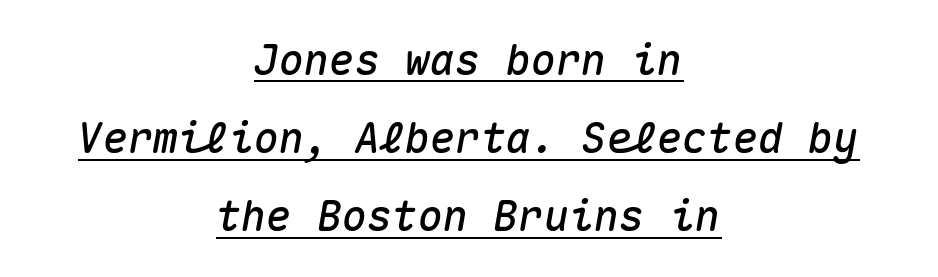
No extra tracking has been applied to these lines. Both edges are ragged and mirror each other, which tells us the setting is centered. This sample carries an underscore along the baseline area. Notice how the stems are inclined rather than vertical — that's the hallmark of italics.
